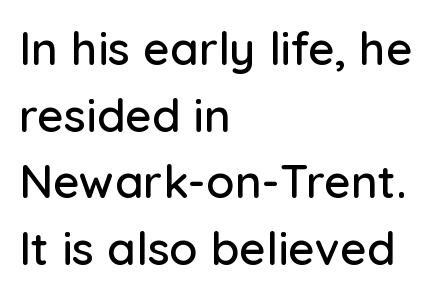
{"serif": "no", "italic": "no", "width": "normal", "stroke_contrast": "low", "x_height": "medium", "monospaced": "no", "underline": "no", "align": "left", "line_spacing": "normal", "line_spacing_ratio": 1.45, "letter_spacing": "normal", "letter_spacing_em": 0.0, "glyph_px": 46}
